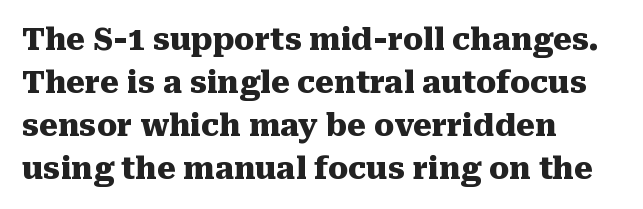
{"serif": "yes", "italic": "no", "bold": "yes", "weight": "heavy", "width": "normal", "stroke_contrast": "medium", "x_height": "medium", "monospaced": "no", "underline": "no", "align": "left", "line_spacing": "normal", "line_spacing_ratio": 1.43, "letter_spacing": "normal", "letter_spacing_em": 0.0, "glyph_px": 30}
